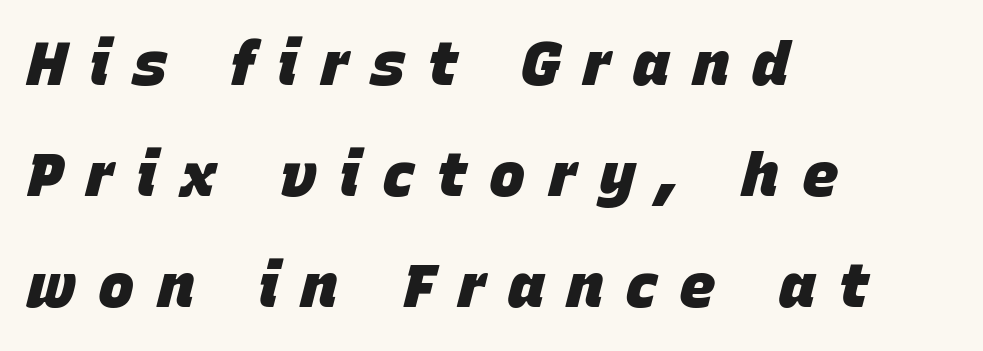
Q: Is the text bold? A: Yes.
Q: Is the text italic (slanted)? A: Yes, it leans right by about 15 degrees.
Q: Is the text underlined? A: No.
Q: How is the paragraph aligned? A: Left-aligned.
Q: Is the spacing between letters normal or unusually wide? A: Unusually wide.
Q: Width (condensed, normal, or wide)? A: Normal.
Q: Stroke contrast? A: Low.
Q: x-height? A: Large.
Q: Monospaced? A: No.
